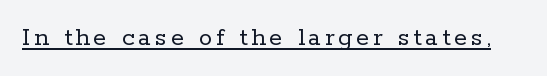
This is not heavy type; no bold has been used. A roman cut, with each character standing at attention. Is there an underline? Yes — a line sits under the letters.
